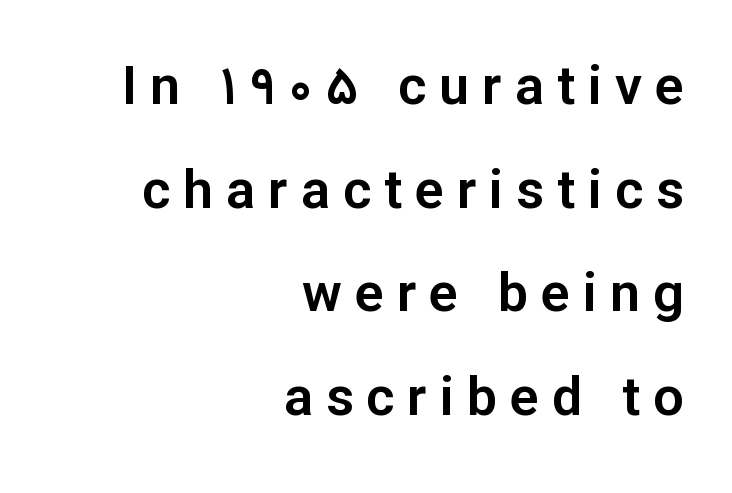
{"serif": "no", "italic": "no", "width": "normal", "stroke_contrast": "low", "x_height": "medium", "monospaced": "no", "underline": "no", "align": "right", "line_spacing": "loose", "line_spacing_ratio": 1.92, "letter_spacing": "wide", "letter_spacing_em": 0.24, "glyph_px": 54}
